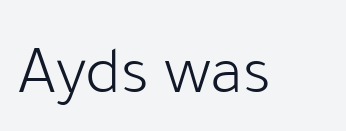
{"serif": "no", "italic": "no", "bold": "no", "weight": "light", "width": "normal", "stroke_contrast": "low", "x_height": "medium", "monospaced": "no", "underline": "no", "letter_spacing": "normal", "letter_spacing_em": 0.0, "glyph_px": 69}
